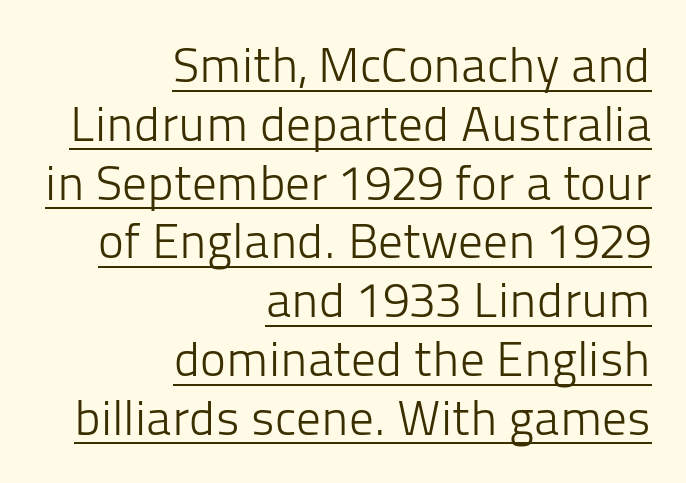
{"serif": "no", "italic": "no", "bold": "no", "weight": "light", "width": "normal", "stroke_contrast": "low", "x_height": "medium", "monospaced": "no", "underline": "yes", "align": "right", "line_spacing_ratio": 1.2, "letter_spacing": "normal", "letter_spacing_em": 0.0, "glyph_px": 49}
